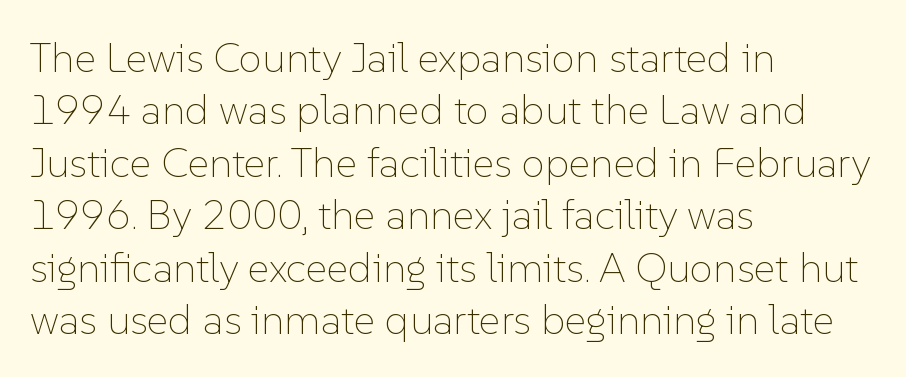
Q: Is the text bold? A: No.
Q: Is the text italic (slanted)? A: No, it is upright.
Q: Is the text underlined? A: No.
Q: How is the paragraph aligned? A: Left-aligned.
Q: Is the spacing between letters normal or unusually wide? A: Normal.
Q: Is the spacing between lines tight, normal or loose? A: Normal.
Q: Width (condensed, normal, or wide)? A: Normal.
Q: Stroke contrast? A: Low.
Q: x-height? A: Medium.
Q: Monospaced? A: No.
